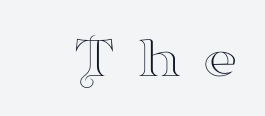
{"serif": "yes", "italic": "no", "width": "wide", "stroke_contrast": "high", "x_height": "small", "monospaced": "no", "underline": "no", "letter_spacing": "wide", "letter_spacing_em": 0.34, "glyph_px": 60}
